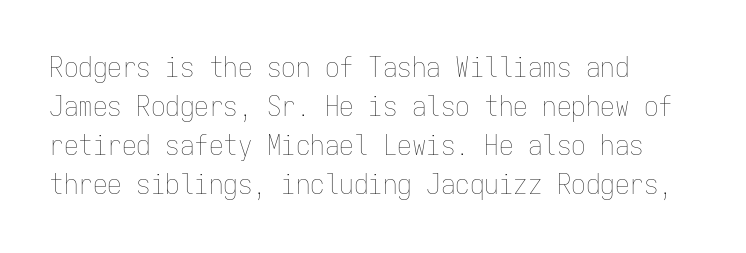
{"italic": "no", "bold": "no", "weight": "thin", "width": "condensed", "stroke_contrast": "low", "x_height": "medium", "monospaced": "yes", "underline": "no", "align": "left", "line_spacing": "normal", "line_spacing_ratio": 1.35, "letter_spacing": "normal", "letter_spacing_em": 0.0, "glyph_px": 29}
